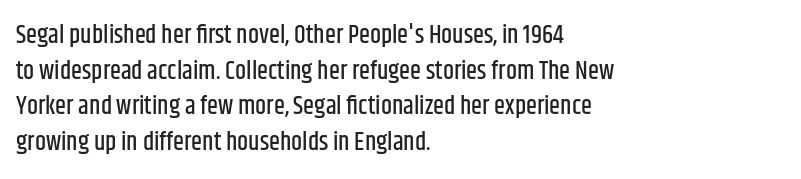
Q: Is the text italic (slanted)? A: No, it is upright.
Q: Is the text underlined? A: No.
Q: How is the paragraph aligned? A: Left-aligned.
Q: Is the spacing between letters normal or unusually wide? A: Normal.
Q: Is the spacing between lines tight, normal or loose? A: Normal.
